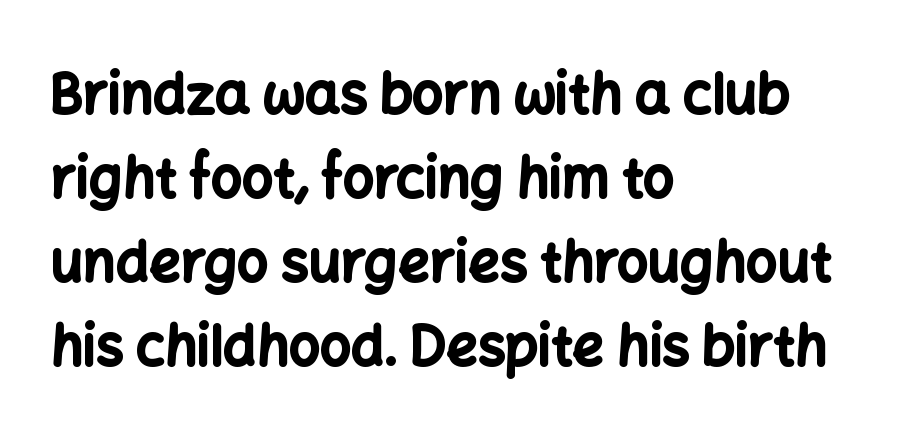
{"serif": "no", "italic": "no", "bold": "yes", "weight": "bold", "width": "normal", "stroke_contrast": "low", "x_height": "medium", "monospaced": "no", "underline": "no", "align": "left", "line_spacing": "normal", "line_spacing_ratio": 1.53, "letter_spacing": "normal", "letter_spacing_em": 0.0, "glyph_px": 55}
